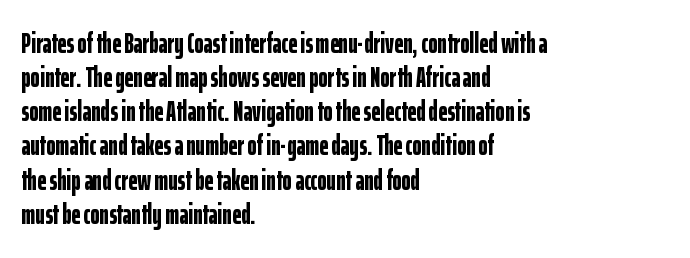
Q: Is the text bold? A: Yes.
Q: Is the text italic (slanted)? A: No, it is upright.
Q: Is the typeface a serif or a sans-serif typeface? A: Sans-serif.
Q: Is the text underlined? A: No.
Q: How is the paragraph aligned? A: Left-aligned.
Q: Is the spacing between letters normal or unusually wide? A: Normal.
Q: Width (condensed, normal, or wide)? A: Condensed.
Q: Stroke contrast? A: Low.
Q: x-height? A: Medium.
Q: Monospaced? A: No.
